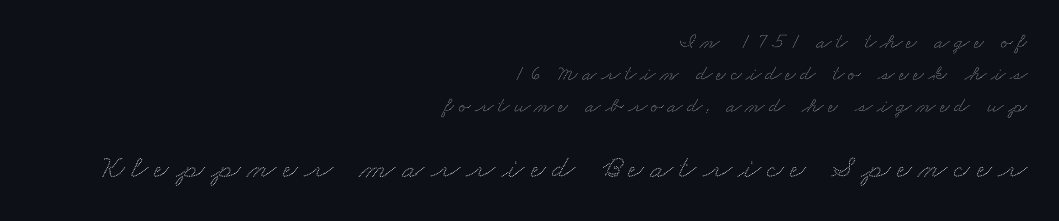
{"width": "wide", "stroke_contrast": "low", "x_height": "small", "monospaced": "no", "underline": "no", "align": "right", "line_spacing": "normal", "line_spacing_ratio": 1.45, "letter_spacing": "wide", "letter_spacing_em": 0.2, "larger_block": "second", "size_ratio": 1.5, "glyph_px": 33}
